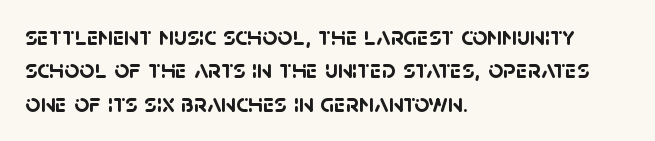
Q: Is the text bold? A: Yes.
Q: Is the text underlined? A: No.
Q: How is the paragraph aligned? A: Left-aligned.
Q: Is the spacing between letters normal or unusually wide? A: Normal.
Q: Is the spacing between lines tight, normal or loose? A: Normal.
